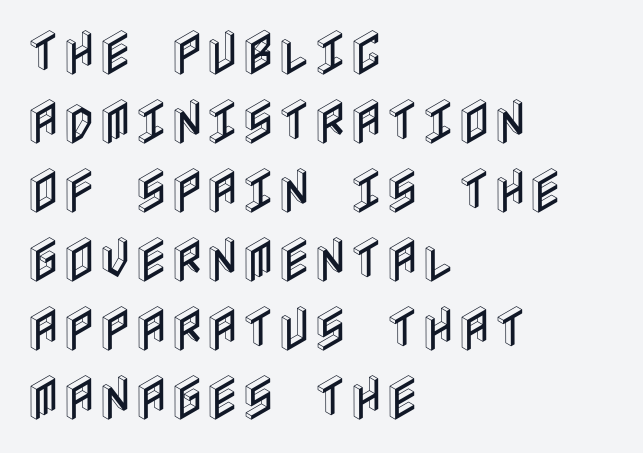
Q: Is the text italic (slanted)? A: No, it is upright.
Q: Is the text underlined? A: No.
Q: How is the paragraph aligned? A: Left-aligned.
Q: Is the spacing between letters normal or unusually wide? A: Normal.
Q: Is the spacing between lines tight, normal or loose? A: Normal.
Q: Width (condensed, normal, or wide)? A: Condensed.
Q: x-height? A: Large.
